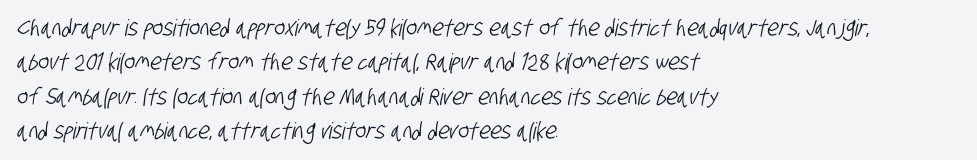
Q: Is the text underlined? A: No.
Q: How is the paragraph aligned? A: Left-aligned.
Q: Is the spacing between letters normal or unusually wide? A: Normal.
Q: Is the spacing between lines tight, normal or loose? A: Normal.
